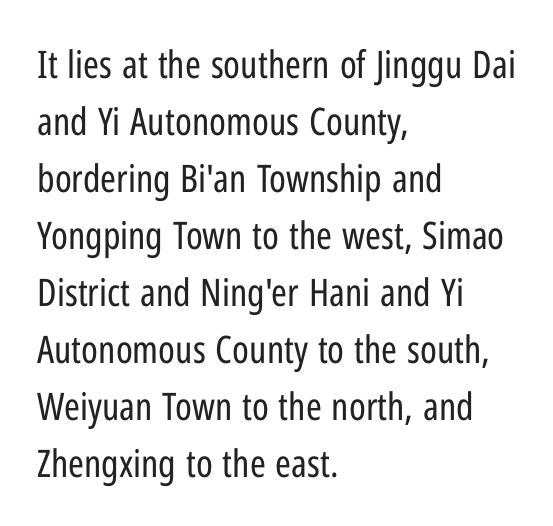
{"serif": "no", "italic": "no", "bold": "no", "weight": "regular", "width": "condensed", "stroke_contrast": "low", "x_height": "medium", "monospaced": "no", "underline": "no", "align": "left", "line_spacing": "normal", "line_spacing_ratio": 1.5, "letter_spacing": "normal", "letter_spacing_em": 0.0, "glyph_px": 38}
